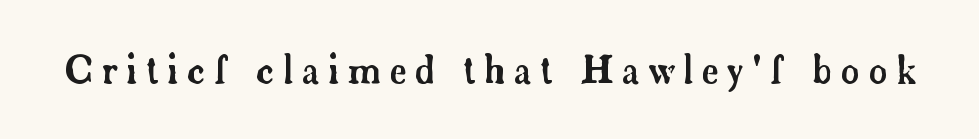
The image shows 37 px serif type, upright; set unusually wide letter spacing (+0.23 em), not underlined; low stroke contrast and a small x-height.
